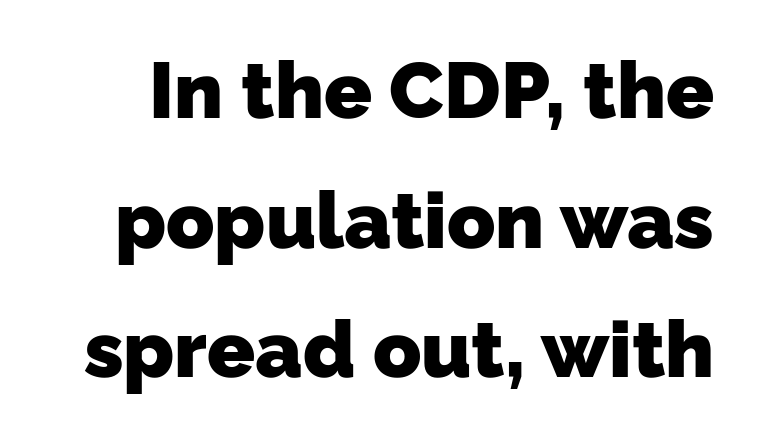
The image shows 79 px heavy sans-serif type; set normal line spacing (1.64x), normal letter spacing, not underlined; low stroke contrast and a medium x-height.
